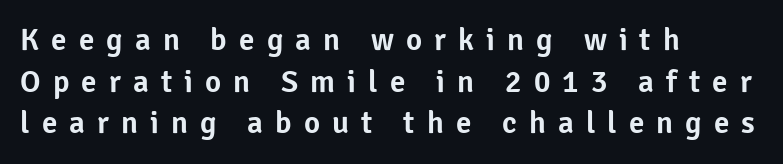
If you drew a line through each stem, it would be perfectly vertical. These lines are rendered in a variable-pitch font. The block of text has a typical density, with ordinary space between rows. Any mark beneath the type? The region is blank. The passage shown has open, widely tracked lettering throughout.
